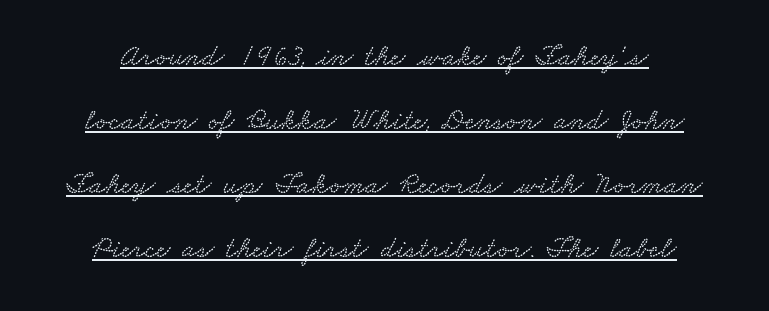
Q: Is the text underlined? A: Yes.
Q: Is the spacing between letters normal or unusually wide? A: Normal.
Q: Is the spacing between lines tight, normal or loose? A: Loose.
Q: Width (condensed, normal, or wide)? A: Wide.
Q: Stroke contrast? A: Low.
Q: x-height? A: Small.
Q: Monospaced? A: No.
